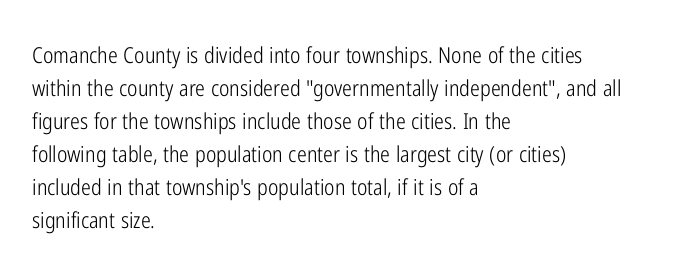
Q: Is the text bold? A: No.
Q: Is the text italic (slanted)? A: No, it is upright.
Q: Is the text underlined? A: No.
Q: How is the paragraph aligned? A: Left-aligned.
Q: Is the spacing between letters normal or unusually wide? A: Normal.
Q: Is the spacing between lines tight, normal or loose? A: Normal.
